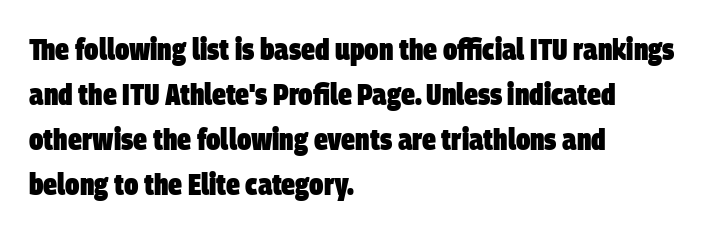
The text block is weighted toward the left margin, trailing off unevenly rightward. Horizontal bands of white between lines are of average thickness. Each glyph is drawn with heavy, bold strokes. The horizontal fit of the characters is conventional and even.
